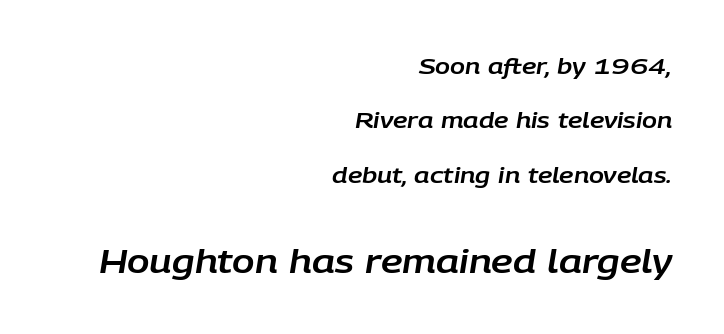
Q: Is the text italic (slanted)? A: Yes, it leans right by about 9 degrees.
Q: Is the text underlined? A: No.
Q: How is the paragraph aligned? A: Right-aligned.
Q: Is the spacing between letters normal or unusually wide? A: Normal.
Q: Is the spacing between lines tight, normal or loose? A: Loose.
Q: Which block of text is set in a larger size, the first (top) or the second (bottom)? A: The second (bottom) one.
Q: Width (condensed, normal, or wide)? A: Normal.
Q: Stroke contrast? A: Low.
Q: x-height? A: Large.
Q: Monospaced? A: No.
